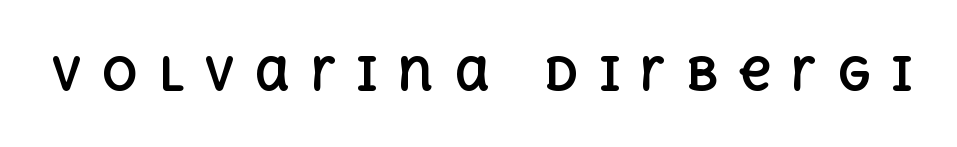
A typesetter would call this proportional, since set widths differ per character. Here the glyphs are tracked loosely, breaking word shapes into spaced letters. These lines were composed using upright roman letters. These lines carry a lot of weight — the face is fully bold. The space directly below the letters is spotless.
